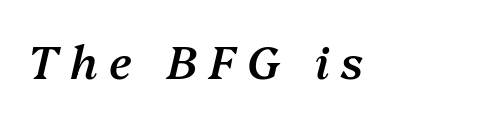
Varying glyph widths throughout — classic text-font behaviour. A typesetter would call this heavily tracked-out type. The font's italic variant was chosen for this text. Honestly, there is no underline to notice here at all. Typographic density is moderately raised because the face is semibold.
